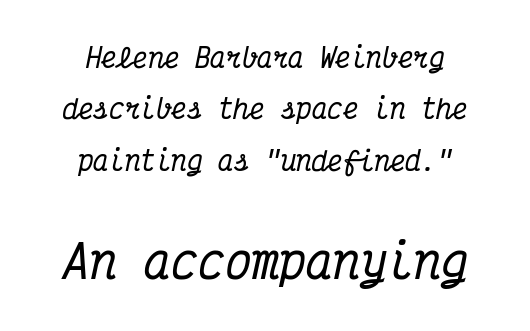
Centered paragraph, ragged on both sides. The specimen omits any rule beneath the text block's lines. This sample trades compactness for vertical openness between lines. A typesetter would call this zero additional tracking. In this sample the second text group is rendered at the bigger scale.
